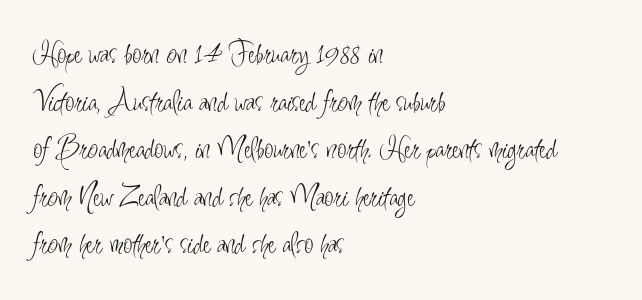
The image shows 33 px light, condensed sans-serif type; set left-aligned, normal line spacing (1.44x), normal letter spacing, not underlined; low stroke contrast and a small x-height.
